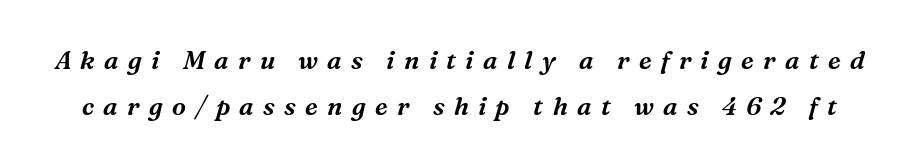
The letters are spread apart with noticeably loose tracking. Honestly, there is no underline to notice here at all. The text carries the slant typical of an italic or oblique font.
